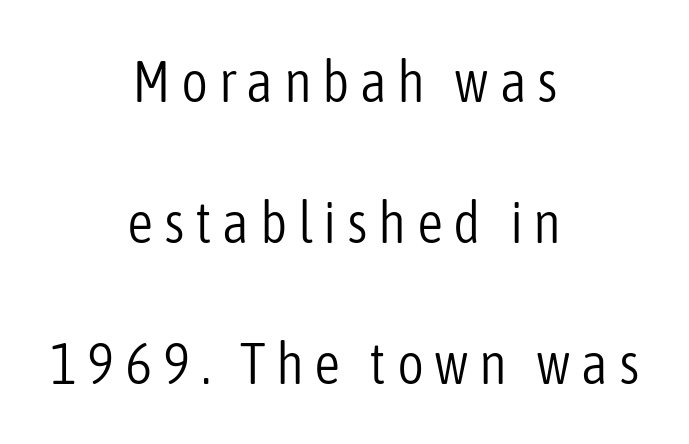
{"serif": "no", "italic": "no", "bold": "no", "weight": "light", "width": "condensed", "stroke_contrast": "low", "x_height": "medium", "monospaced": "no", "underline": "no", "align": "center", "line_spacing": "loose", "line_spacing_ratio": 2.43, "glyph_px": 58}
